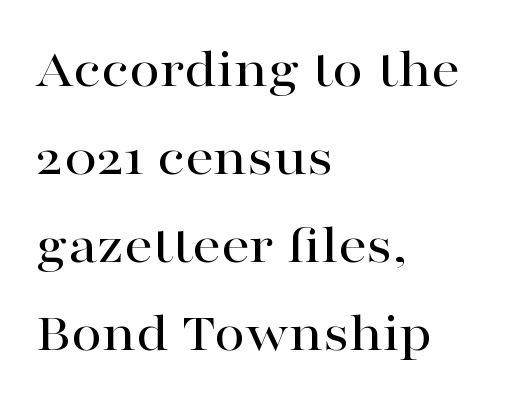
The image shows 56 px wide serif type, upright; set left-aligned, normal line spacing (1.57x), normal letter spacing, not underlined; high stroke contrast and a medium x-height.
